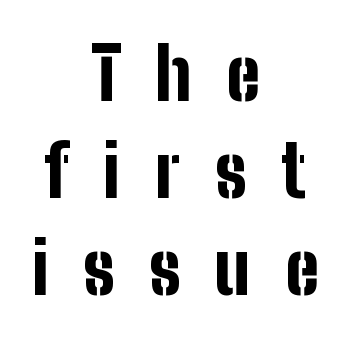
The image shows 72 px bold, condensed sans-serif type, upright; set centered, normal line spacing (1.35x), unusually wide letter spacing (+0.48 em), not underlined; low stroke contrast and a medium x-height.
